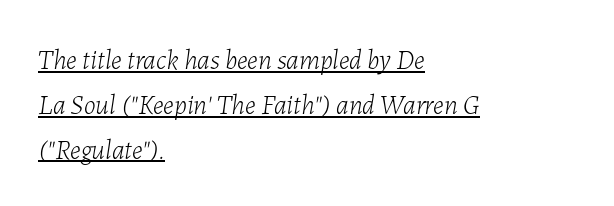
{"italic": "yes", "lean": "right", "slant_degrees": 7, "bold": "no", "underline": "yes", "align": "left", "line_spacing": "normal", "line_spacing_ratio": 1.66, "letter_spacing": "normal", "letter_spacing_em": 0.0, "glyph_px": 27}
